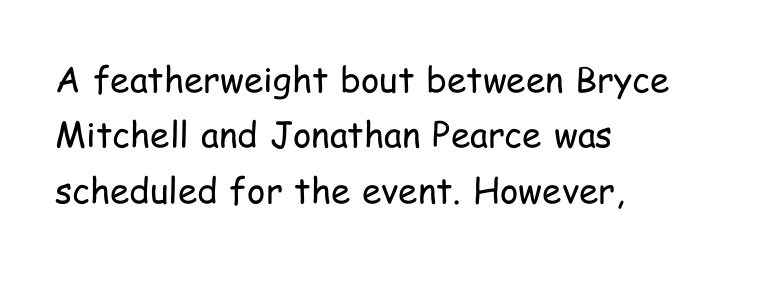
The space beneath each line is pristine and unruled. Posture: vertical. Spacing between characters is what you'd get straight out of the box. A light-to-regular cut is what we see here. Stroke terminals: plain, sans-serif.
